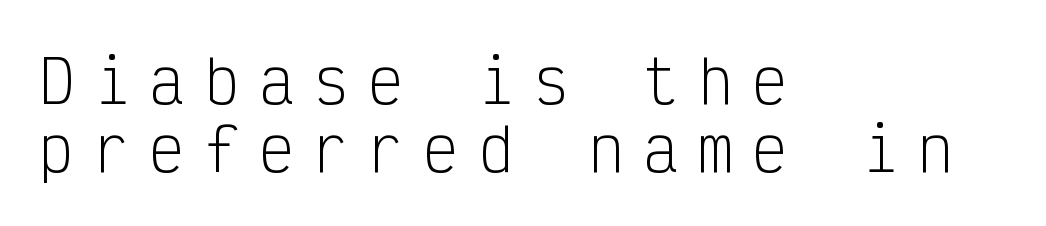
The image shows 59 px light, condensed sans-serif type, upright, monospaced; set left-aligned, tight line spacing (1.15x), unusually wide letter spacing (+0.33 em), not underlined; low stroke contrast and a medium x-height.
